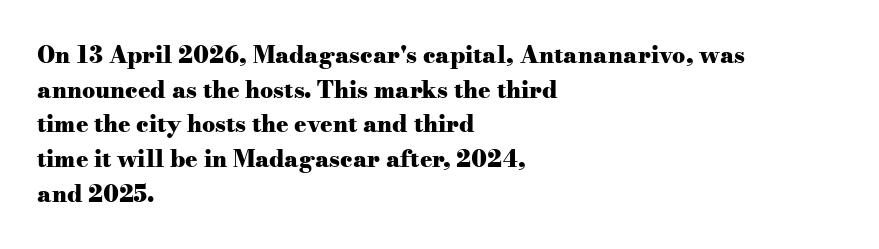
{"italic": "no", "bold": "yes", "underline": "no", "align": "left", "line_spacing": "normal", "line_spacing_ratio": 1.51, "letter_spacing": "normal", "letter_spacing_em": 0.0, "glyph_px": 23}
